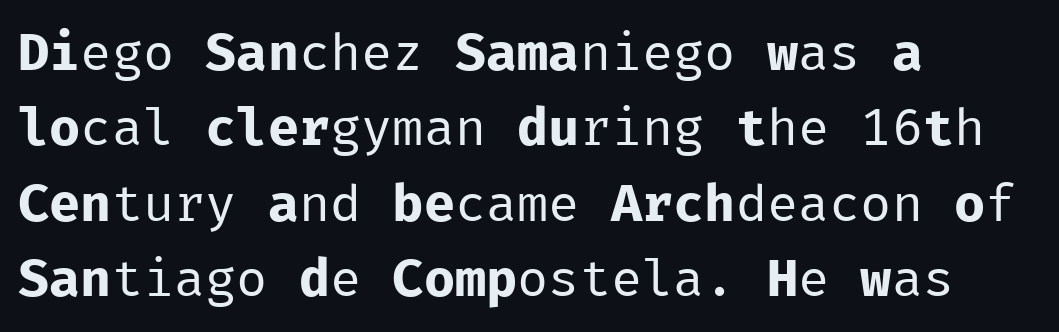
Q: Is the text bold? A: No.
Q: Is the text italic (slanted)? A: No, it is upright.
Q: Is the typeface a serif or a sans-serif typeface? A: Sans-serif.
Q: Is the text underlined? A: No.
Q: How is the paragraph aligned? A: Left-aligned.
Q: Is the spacing between letters normal or unusually wide? A: Normal.
Q: Is the spacing between lines tight, normal or loose? A: Normal.
Q: Width (condensed, normal, or wide)? A: Normal.
Q: Stroke contrast? A: Low.
Q: x-height? A: Medium.
Q: Monospaced? A: Yes.
